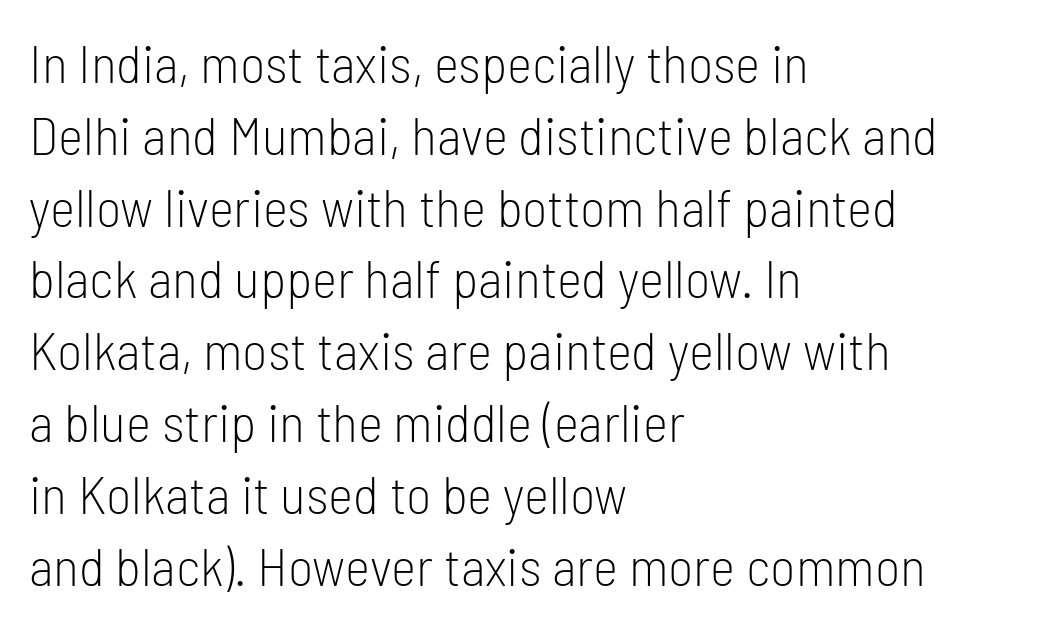
Q: Is the text bold? A: No.
Q: Is the text italic (slanted)? A: No, it is upright.
Q: Is the typeface a serif or a sans-serif typeface? A: Sans-serif.
Q: Is the text underlined? A: No.
Q: How is the paragraph aligned? A: Left-aligned.
Q: Is the spacing between letters normal or unusually wide? A: Normal.
Q: Is the spacing between lines tight, normal or loose? A: Normal.
Q: Width (condensed, normal, or wide)? A: Condensed.
Q: Stroke contrast? A: Low.
Q: x-height? A: Medium.
Q: Monospaced? A: No.
